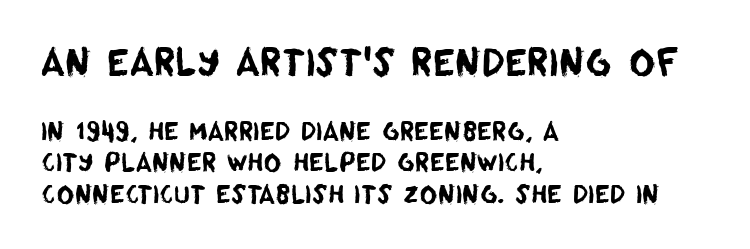
The image shows 36 px sans-serif type; set left-aligned, normal line spacing (1.31x), normal letter spacing, not underlined; the first (top) block is 1.5x larger; low stroke contrast and a large x-height.
